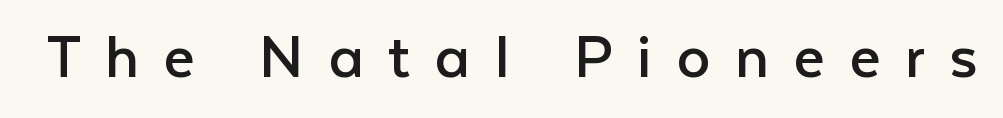
{"serif": "no", "italic": "no", "bold": "no", "weight": "regular", "width": "normal", "stroke_contrast": "low", "x_height": "medium", "monospaced": "no", "underline": "no", "letter_spacing": "wide", "letter_spacing_em": 0.37, "glyph_px": 67}
